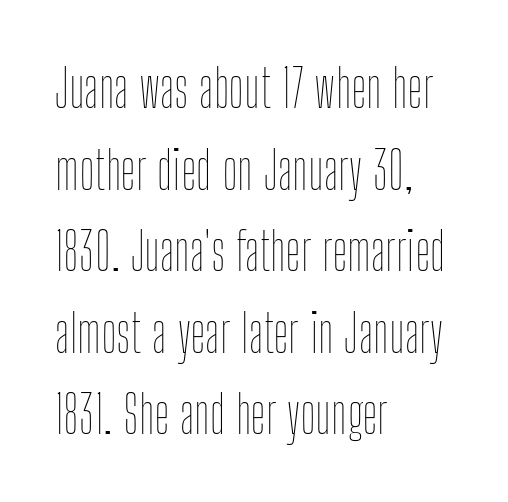
Q: Is the text bold? A: No.
Q: Is the text italic (slanted)? A: No, it is upright.
Q: Is the text underlined? A: No.
Q: How is the paragraph aligned? A: Left-aligned.
Q: Is the spacing between letters normal or unusually wide? A: Normal.
Q: Is the spacing between lines tight, normal or loose? A: Normal.
Q: Width (condensed, normal, or wide)? A: Condensed.
Q: Stroke contrast? A: Low.
Q: x-height? A: Medium.
Q: Monospaced? A: No.
